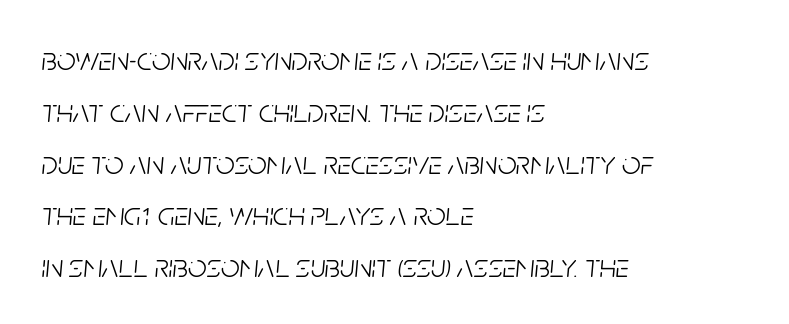
Style check: oblique. How would I describe the line gaps? Plain and ordinary. Is the type heavy? It reads as light-to-regular instead. The face used here is proportionally spaced, like ordinary book or web type. No extra tracking has been applied to these lines.
